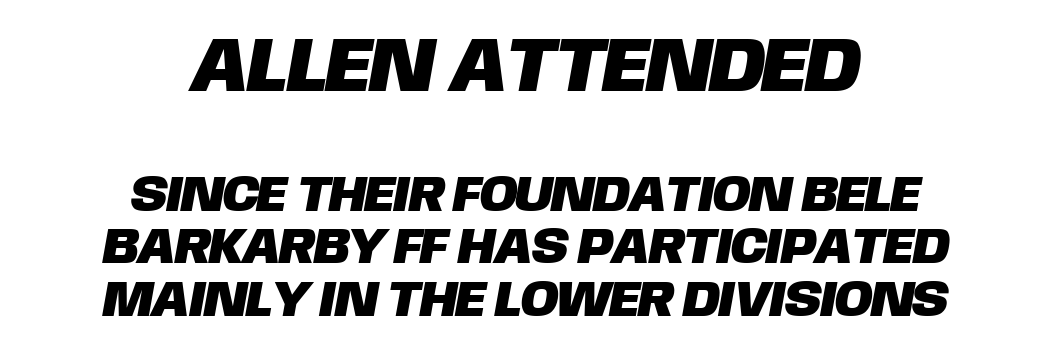
The horizontal fit of the characters is conventional and even. The glyphs are unaccompanied by any horizontal stroke below them. These lines are rendered in a variable-pitch font. Size hierarchy here favors the leading block over the trailing one. Are there feet on the stems? There aren't — it's a sans. Cramped leading.
